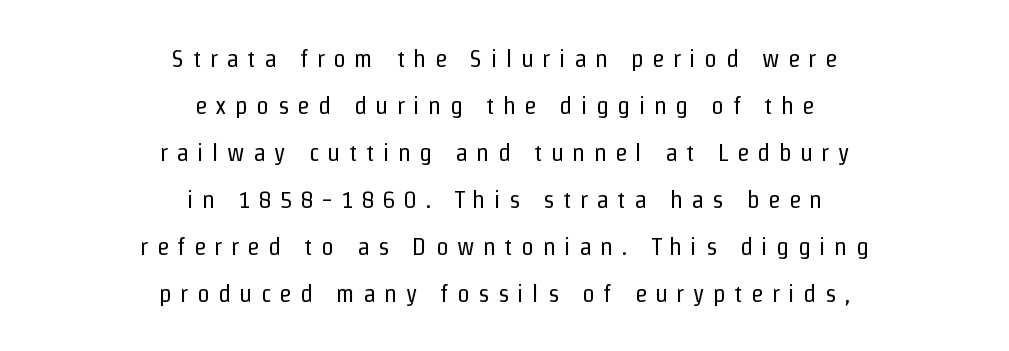
The image shows 25 px text type, upright; set centered, line spacing 1.88x, unusually wide letter spacing (+0.34 em), not underlined.
